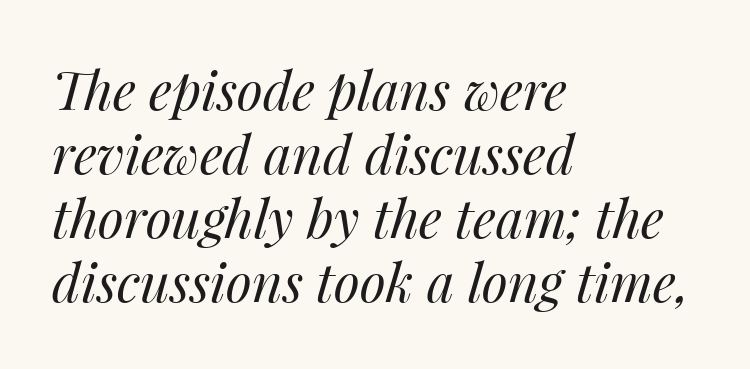
{"italic": "yes", "lean": "right", "slant_degrees": 14, "bold": "no", "weight": "regular", "width": "normal", "stroke_contrast": "medium", "x_height": "medium", "monospaced": "no", "underline": "no", "align": "left", "line_spacing_ratio": 1.21, "letter_spacing": "normal", "letter_spacing_em": 0.0, "glyph_px": 53}
